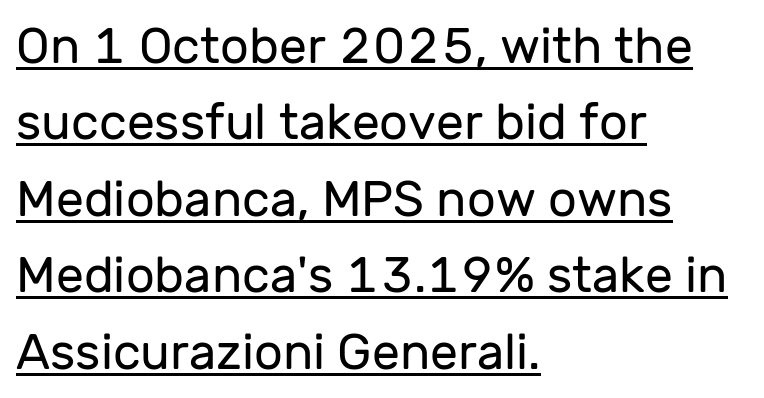
{"serif": "no", "italic": "no", "bold": "no", "weight": "regular", "width": "normal", "stroke_contrast": "low", "x_height": "medium", "monospaced": "no", "underline": "yes", "align": "left", "line_spacing": "normal", "line_spacing_ratio": 1.53, "letter_spacing": "normal", "letter_spacing_em": 0.0, "glyph_px": 50}
